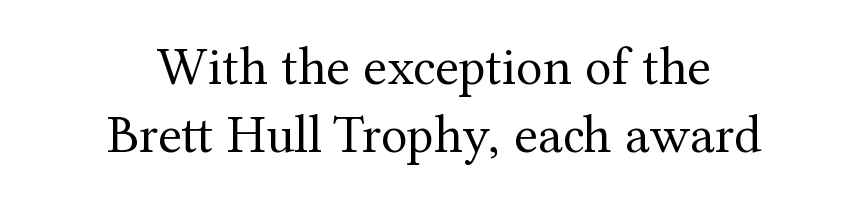
Posture: straight, roman, zero tilt. Classification — serif. There is no visible air inserted between adjacent glyphs. Lines of text with bare space underneath.
